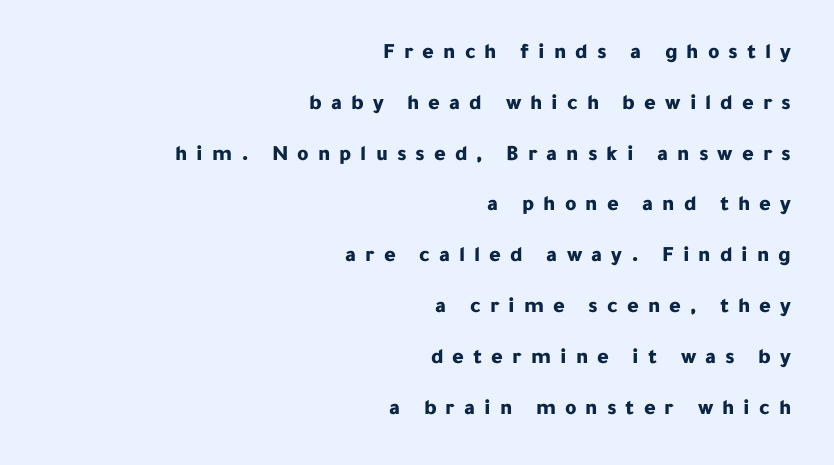
Q: Is the text bold? A: Yes.
Q: Is the text italic (slanted)? A: No, it is upright.
Q: Is the text underlined? A: No.
Q: How is the paragraph aligned? A: Right-aligned.
Q: Is the spacing between letters normal or unusually wide? A: Unusually wide.
Q: Is the spacing between lines tight, normal or loose? A: Loose.
